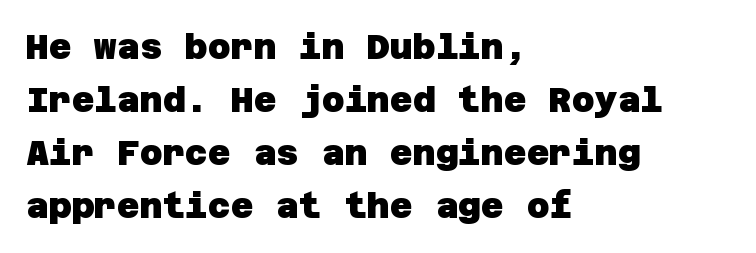
The designer left line spacing at the default. The space directly below the letters is spotless. Inter-character spacing is left at the font's built-in metrics. Visually the block forms a straight wall on the left and a jagged coastline on the right.
